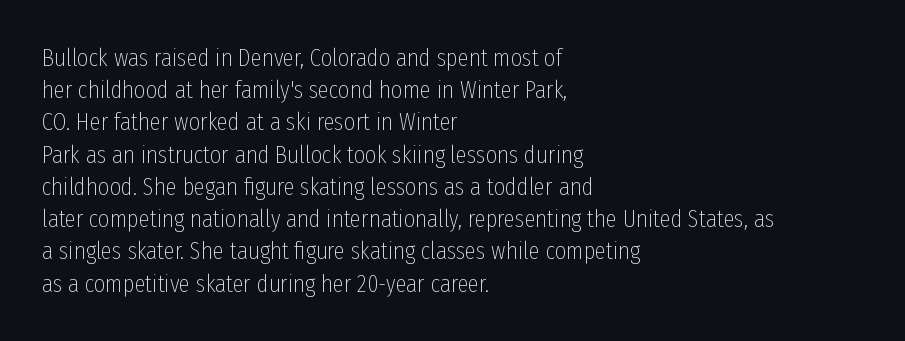
These lines keep a tight, regular rhythm from letter to letter. This sample is left-justified, so line endings fall wherever the words run out. The space between consecutive lines is moderate. Do the letters lean? They stand straight. The passage shown is not underscored anywhere. Stems and bowls with no extra thickness — not bold.
